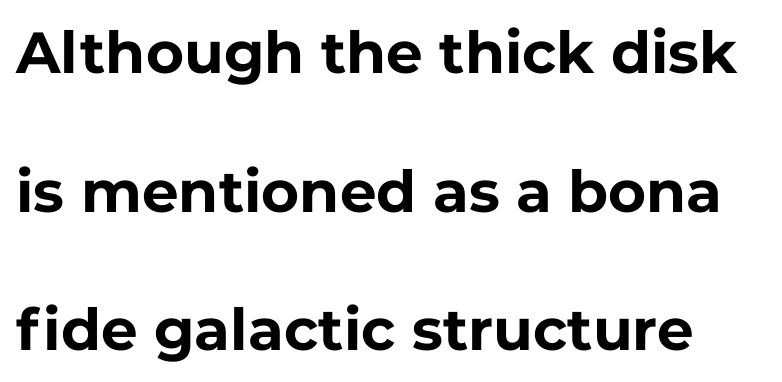
{"serif": "no", "italic": "no", "bold": "yes", "weight": "bold", "width": "normal", "stroke_contrast": "low", "x_height": "medium", "monospaced": "no", "underline": "no", "line_spacing": "loose", "line_spacing_ratio": 2.39, "letter_spacing": "normal", "letter_spacing_em": 0.0, "glyph_px": 58}
